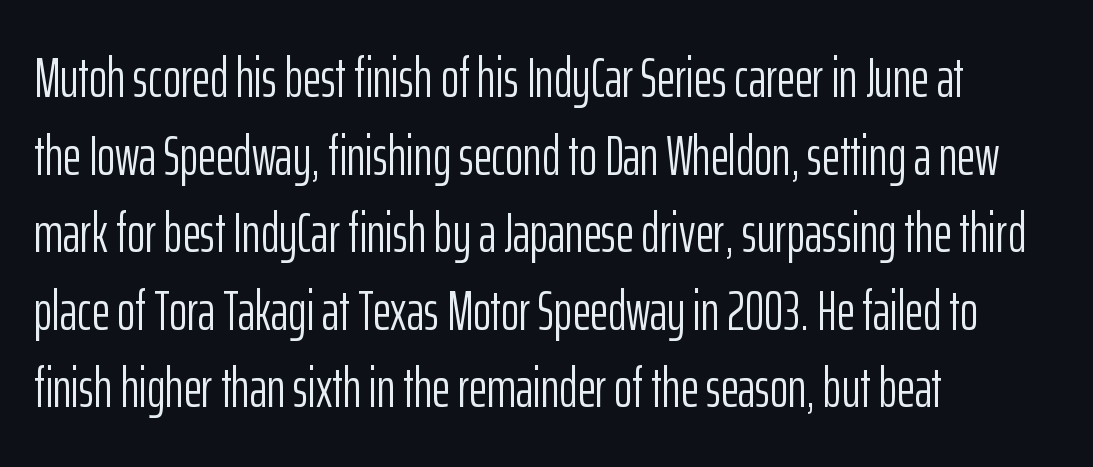
Honestly, the row spacing looks completely unremarkable. Varying glyph widths throughout — classic text-font behaviour. The face used here is rendered with its standard letterfit. A light-to-regular cut is what we see here. The type family on display is of the sans-serif kind. The lines are quadded left.
